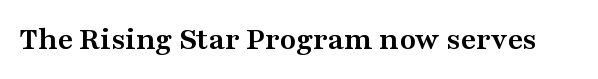
You could not count columns in this text — the font is proportionally spaced. Are there feet on the stems? There are — it's a serif. If you drew a line through each stem, it would be perfectly vertical. Does the weight exceed regular? Yes, all the way to bold. Just letters on the line, the space beneath them empty.
